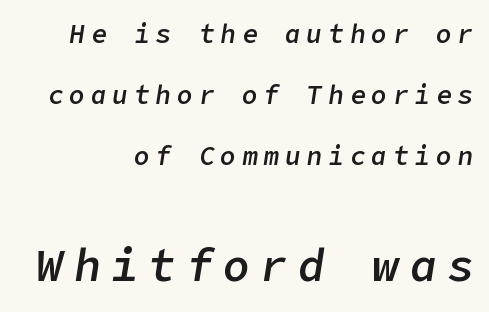
The image shows 45 px semibold type, italic (leaning right); set right-aligned, loose line spacing (2.35x), unusually wide letter spacing (+0.23 em), not underlined; the second (bottom) block is 1.73x larger; low stroke contrast and a medium x-height.
